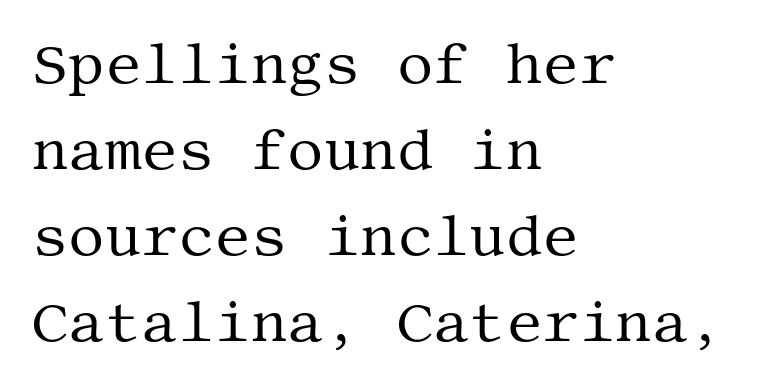
The image shows 57 px regular-weight serif type, upright; set left-aligned, normal line spacing (1.51x), normal letter spacing, not underlined; medium stroke contrast and a large x-height.
